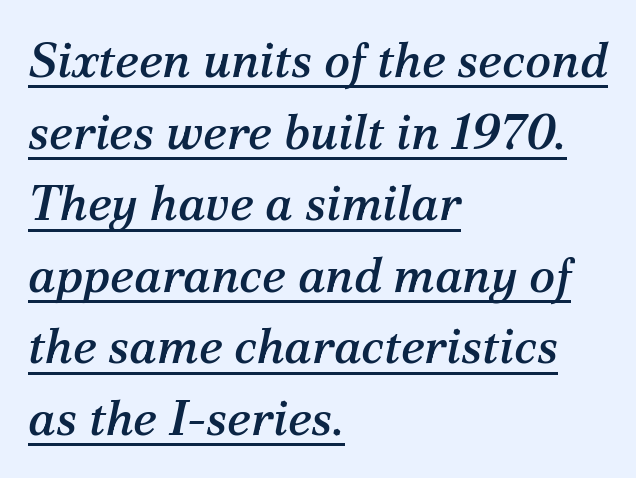
Q: Is the text italic (slanted)? A: Yes, it leans right by about 12 degrees.
Q: Is the typeface a serif or a sans-serif typeface? A: Serif.
Q: Is the text underlined? A: Yes.
Q: How is the paragraph aligned? A: Left-aligned.
Q: Is the spacing between letters normal or unusually wide? A: Normal.
Q: Is the spacing between lines tight, normal or loose? A: Normal.
Q: Width (condensed, normal, or wide)? A: Normal.
Q: Stroke contrast? A: Medium.
Q: x-height? A: Medium.
Q: Monospaced? A: No.
